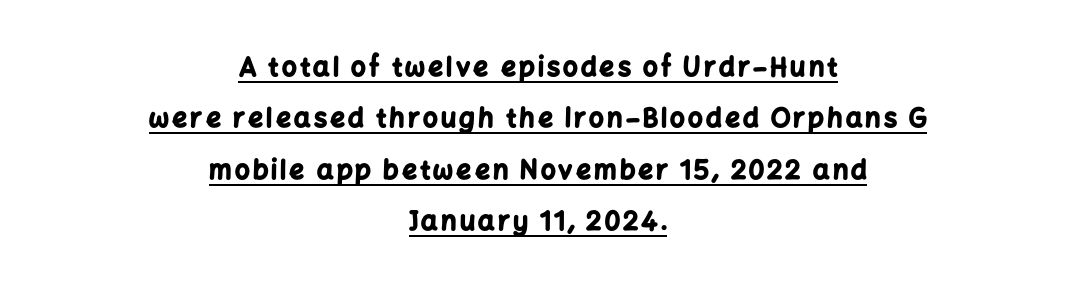
{"italic": "no", "bold": "yes", "underline": "yes", "align": "center", "line_spacing": "loose", "line_spacing_ratio": 1.98, "glyph_px": 26}
